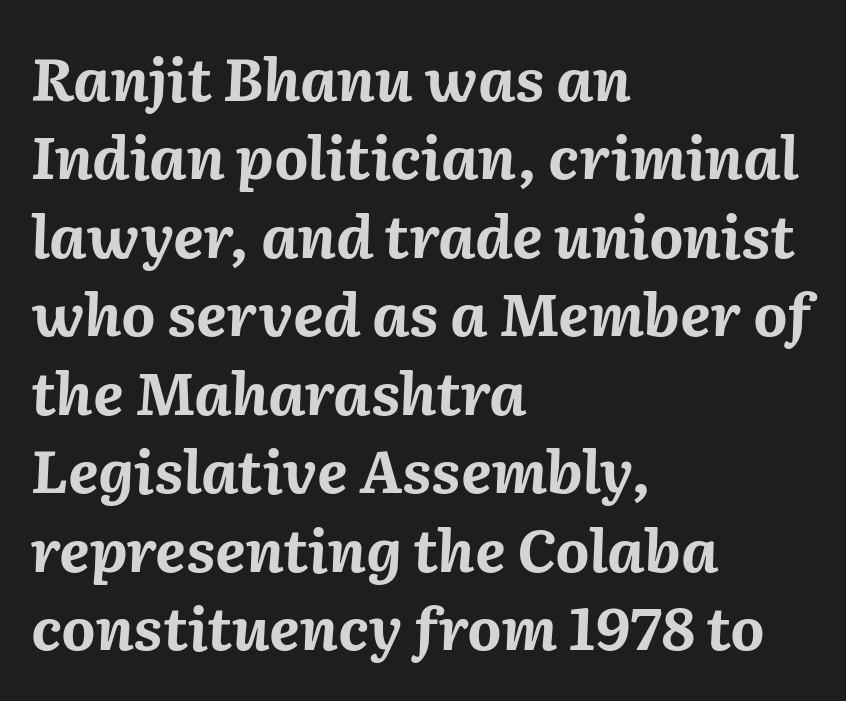
The image shows 59 px bold type, italic (leaning right); set left-aligned, normal line spacing (1.33x), normal letter spacing, not underlined; medium stroke contrast and a medium x-height.
